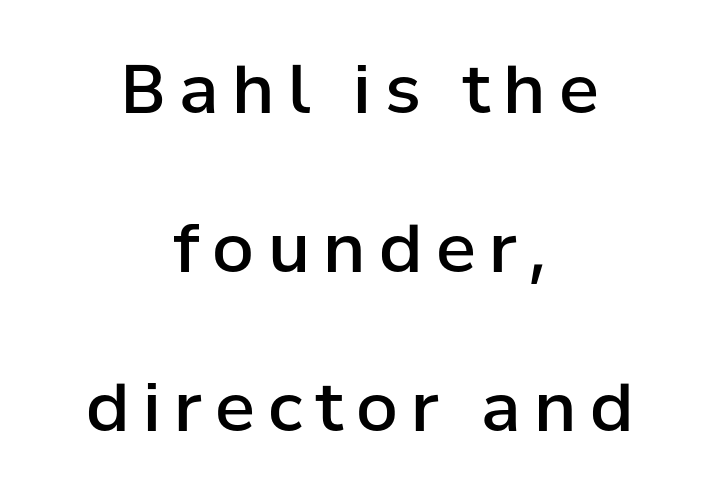
{"serif": "no", "italic": "no", "bold": "semi", "weight": "semibold", "width": "normal", "stroke_contrast": "low", "x_height": "medium", "monospaced": "no", "underline": "no", "align": "center", "line_spacing": "loose", "line_spacing_ratio": 2.37, "letter_spacing": "wide", "letter_spacing_em": 0.2, "glyph_px": 67}
